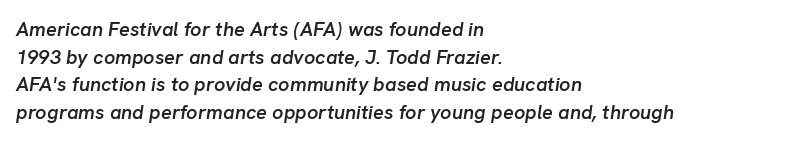
The image shows 20 px text type, italic (leaning right); set left-aligned, normal line spacing (1.38x), normal letter spacing, not underlined.
